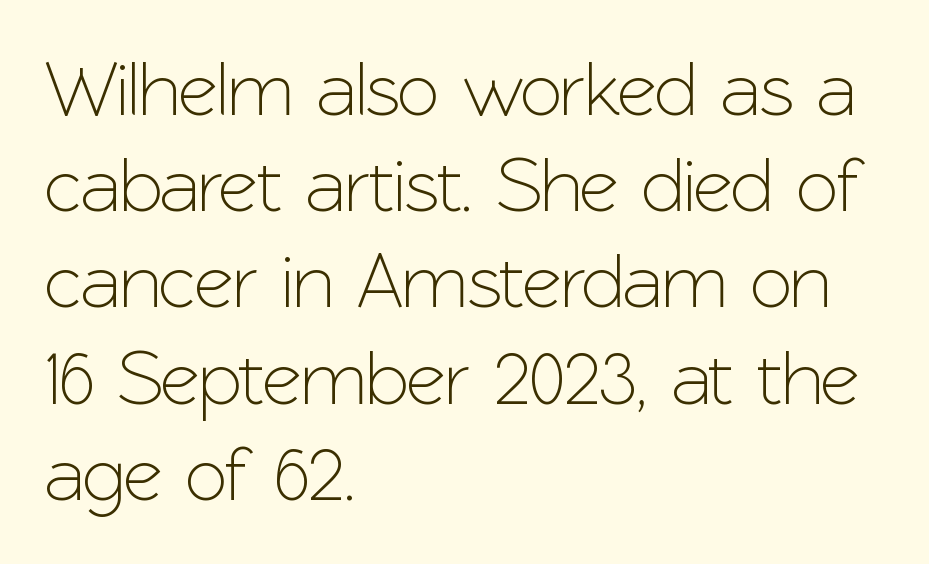
{"serif": "no", "italic": "no", "width": "normal", "stroke_contrast": "low", "x_height": "medium", "monospaced": "no", "underline": "no", "align": "left", "line_spacing": "normal", "line_spacing_ratio": 1.25, "letter_spacing": "normal", "letter_spacing_em": 0.0, "glyph_px": 77}
